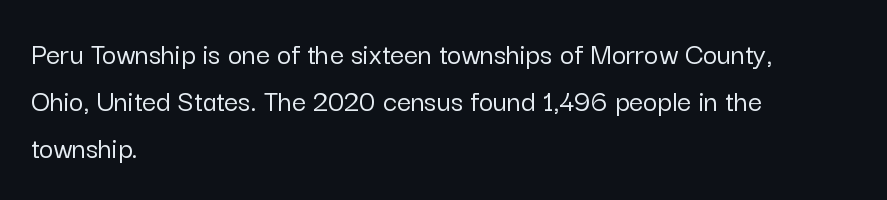
Notice how the stems are strictly vertical — no italics here. Nope, no serifs anywhere on these letters. The rows are spaced the way most documents space them. Glyph-to-glyph distance matches everyday printed text. The face used here is proportionally spaced, like ordinary book or web type.
